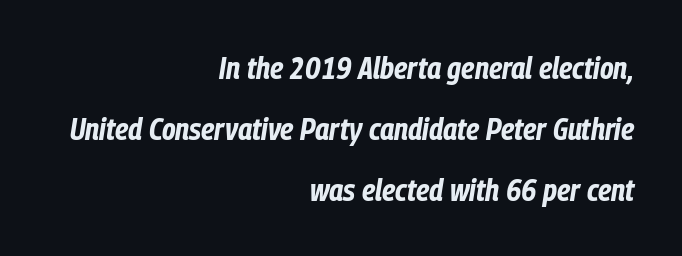
{"italic": "yes", "lean": "right", "slant_degrees": 9, "bold": "yes", "weight": "bold", "width": "condensed", "stroke_contrast": "low", "x_height": "medium", "monospaced": "no", "underline": "no", "align": "right", "line_spacing": "loose", "line_spacing_ratio": 1.96, "letter_spacing": "normal", "letter_spacing_em": 0.0, "glyph_px": 31}
